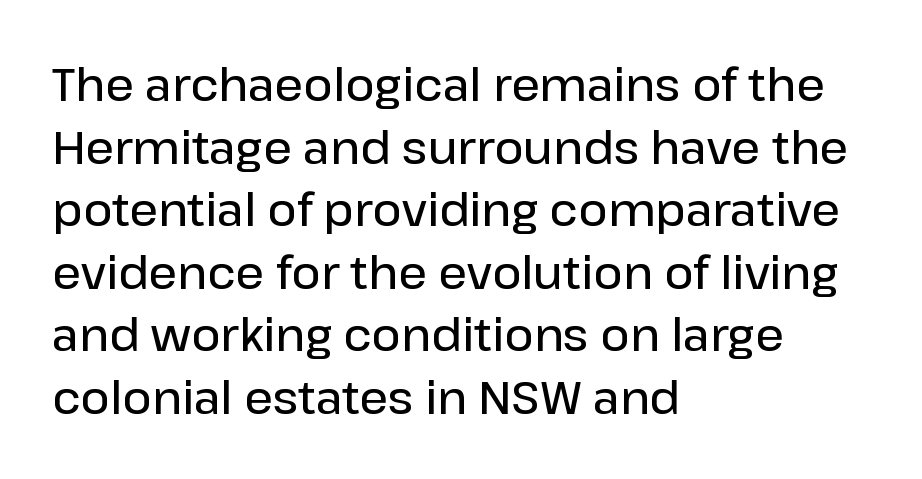
Q: Is the text bold? A: Semi-bold.
Q: Is the text italic (slanted)? A: No, it is upright.
Q: Is the typeface a serif or a sans-serif typeface? A: Sans-serif.
Q: Is the text underlined? A: No.
Q: How is the paragraph aligned? A: Left-aligned.
Q: Is the spacing between letters normal or unusually wide? A: Normal.
Q: Is the spacing between lines tight, normal or loose? A: Normal.
Q: Width (condensed, normal, or wide)? A: Normal.
Q: Stroke contrast? A: Low.
Q: x-height? A: Medium.
Q: Monospaced? A: No.
